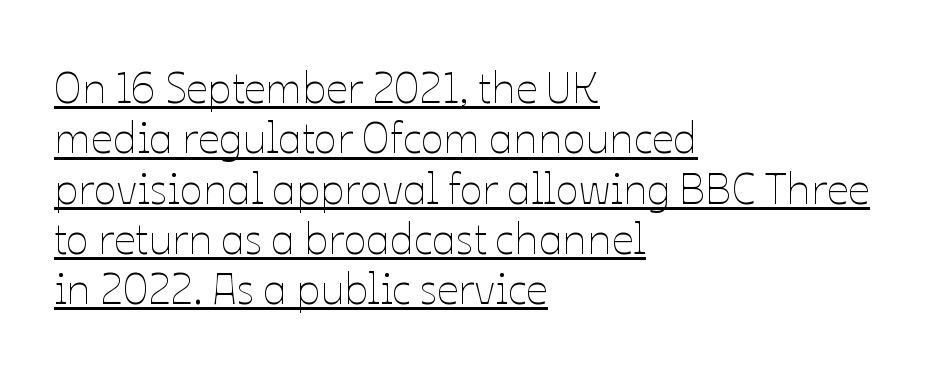
The image shows 43 px thin type, upright; set left-aligned, line spacing 1.17x, normal letter spacing, underlined; low stroke contrast and a medium x-height.
